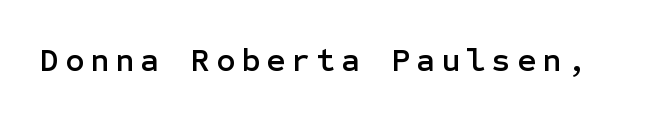
Q: Is the text italic (slanted)? A: No, it is upright.
Q: Is the typeface a serif or a sans-serif typeface? A: Sans-serif.
Q: Is the text underlined? A: No.
Q: Width (condensed, normal, or wide)? A: Normal.
Q: Stroke contrast? A: Low.
Q: x-height? A: Medium.
